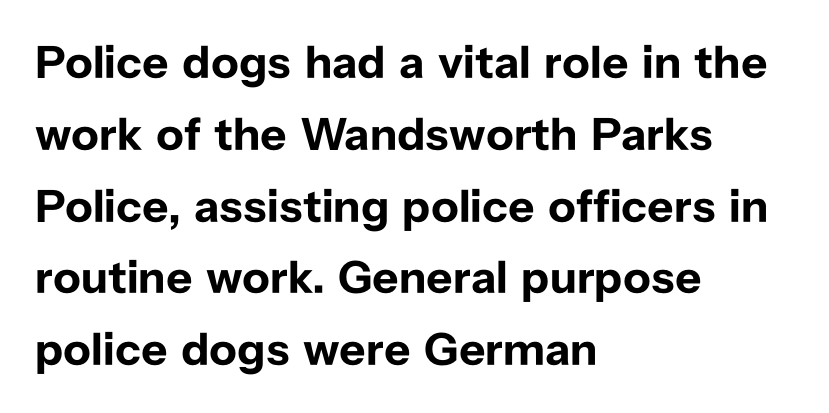
A full-strength bold gives these letters their thick strokes. Short and long lines alike share a common starting point at left. Nobody drew a line under any word here. Tracking here is standard; glyphs follow each other at the usual distance. Leading matches the norm, producing a regular column. These lines are composed in type without serifs.
